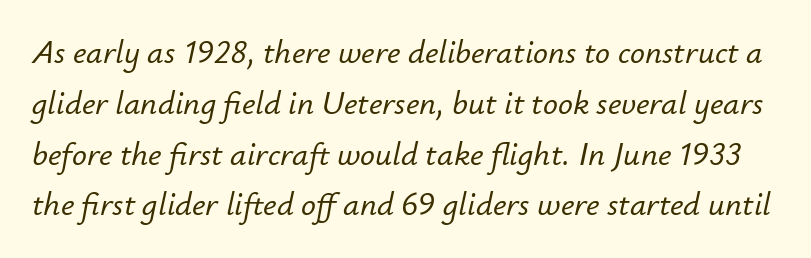
This sample uses plain, unmodified letter spacing. The whole block is typeset with a tilt. Check the space under the baseline: it is left empty. What's the leading like? Ordinary, nothing unusual. The face used here is proportionally spaced, like ordinary book or web type.
